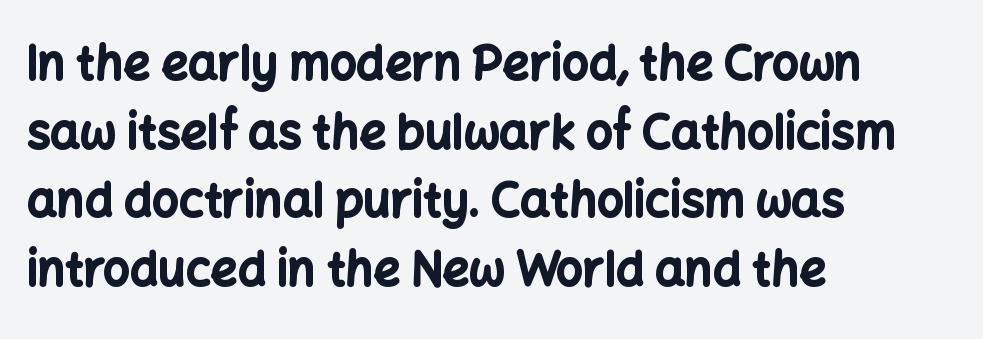
No word sits above an underline. If you drew a ruler down the left edge, every line would touch it. Compared with typical paragraphs, the rows here are spaced about the same. No feet cap the strokes, marking this as sans-serif type. You can tell it's not italic because the verticals are truly vertical.
